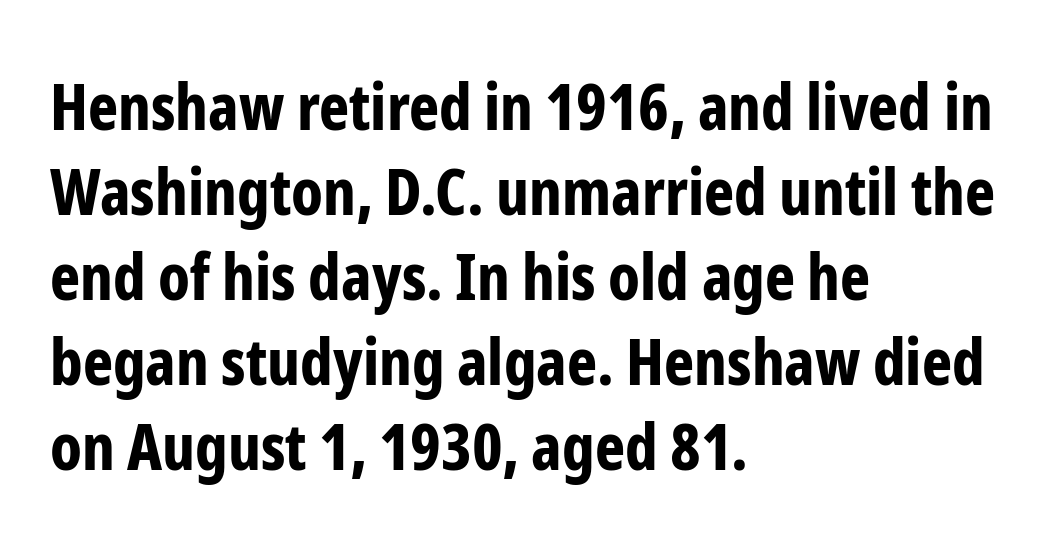
{"serif": "no", "italic": "no", "bold": "yes", "weight": "bold", "width": "condensed", "stroke_contrast": "low", "x_height": "medium", "monospaced": "no", "underline": "no", "align": "left", "line_spacing": "normal", "line_spacing_ratio": 1.33, "letter_spacing": "normal", "letter_spacing_em": 0.0, "glyph_px": 64}
